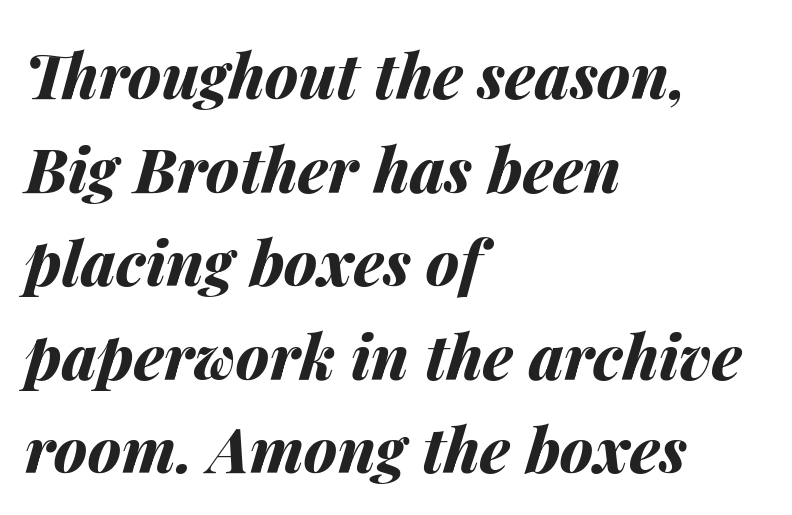
The image shows 62 px bold type, italic (leaning right); set left-aligned, normal line spacing (1.51x), normal letter spacing, not underlined; medium stroke contrast and a medium x-height.
